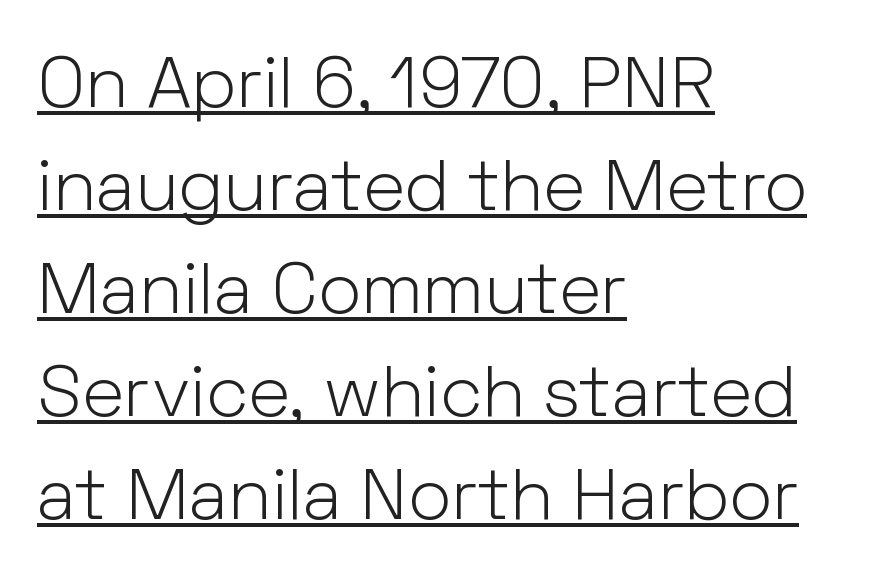
Posture: upright roman. How are the letters spaced? Ordinarily, with no added tracking. The rendering uses a moderate line-height, typical for paragraphs. The lines are quadded left. Vertical stems look standard width or narrower in stroke. Looks like someone drew a line under every word here.
